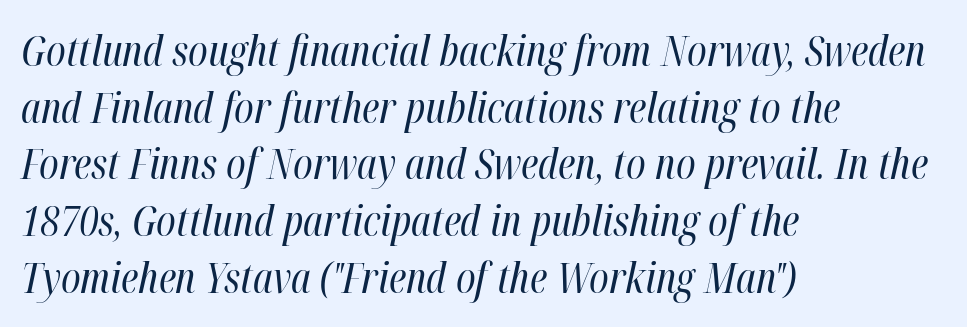
Weight: regular or lighter. These lines keep a tight, regular rhythm from letter to letter. Looks like regular typesetting: each glyph gets only the width it needs. One glance says typical: line gaps are just what's usual. A clean baseline with only descenders dipping below it.
